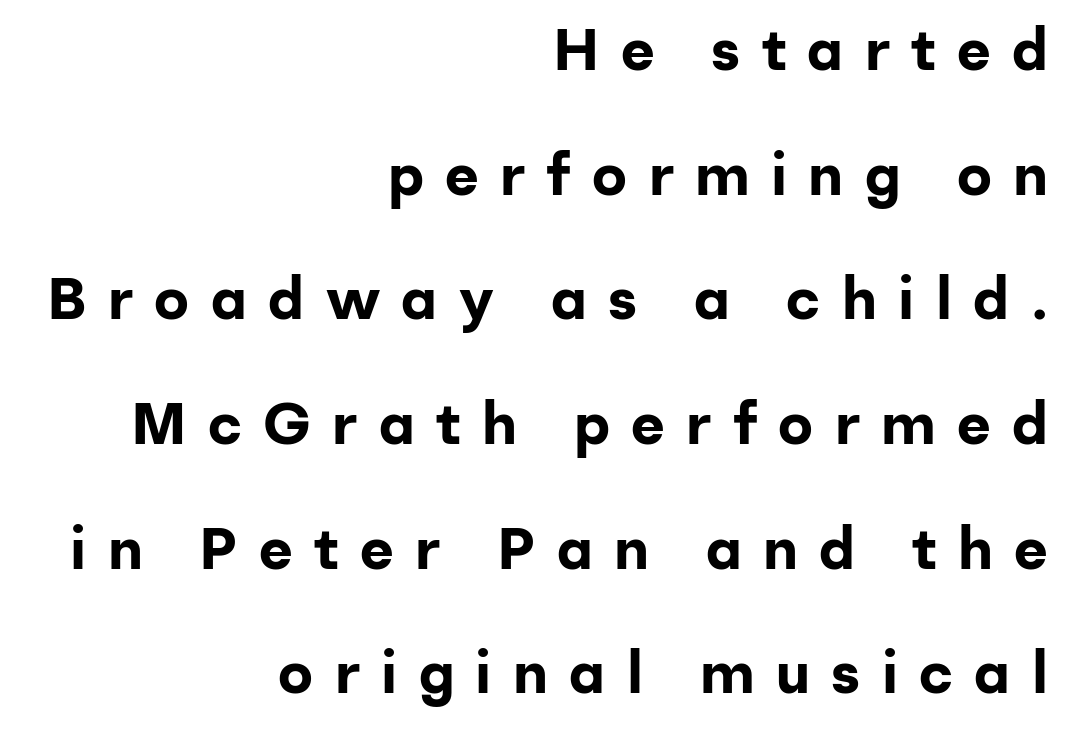
The image shows 58 px bold sans-serif type, upright; set right-aligned, loose line spacing (2.15x), unusually wide letter spacing (+0.37 em), not underlined; low stroke contrast and a medium x-height.
